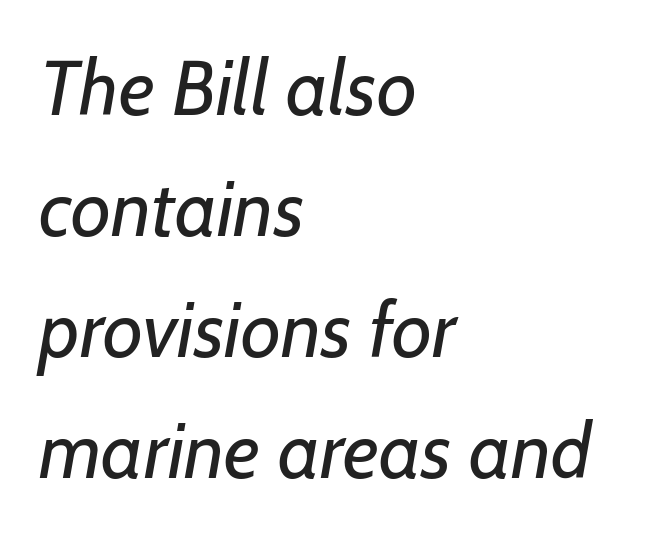
{"serif": "no", "bold": "no", "weight": "regular", "width": "normal", "stroke_contrast": "low", "x_height": "medium", "monospaced": "no", "underline": "no", "align": "left", "line_spacing": "normal", "line_spacing_ratio": 1.55, "letter_spacing": "normal", "letter_spacing_em": 0.0, "glyph_px": 78}
